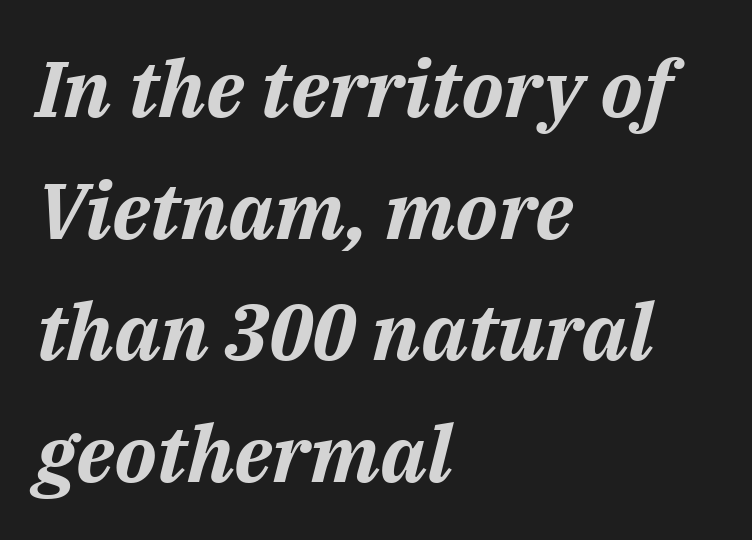
Caption: multi-line text, flush left, ragged right. Horizontal bands of white between lines are of average thickness. The passage shown is typed in a proportional face where columns would drift. You could call the tracking neutral — neither tight nor loose.
